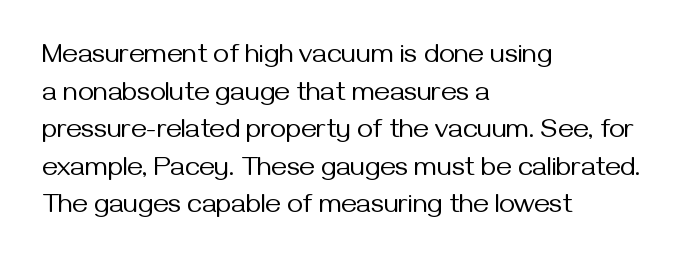
The image shows 27 px text type, upright; set left-aligned, normal line spacing (1.39x), normal letter spacing, not underlined.
